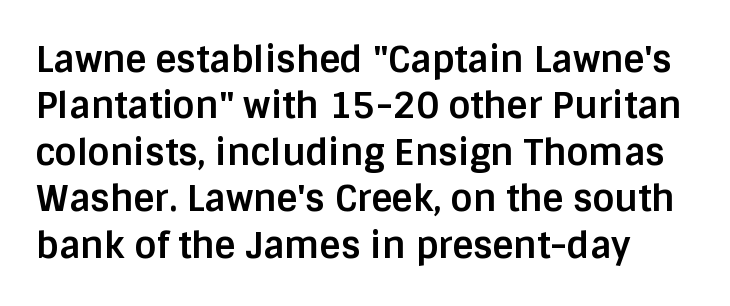
The typesetting leans heavy: a genuine bold. The specimen omits any rule beneath the text block's lines. Characters remain perfectly vertical along every line. A typesetter would call this zero additional tracking. Whoever set this chose a conventional vertical rhythm. A typesetter would call this proportional, since set widths differ per character.
